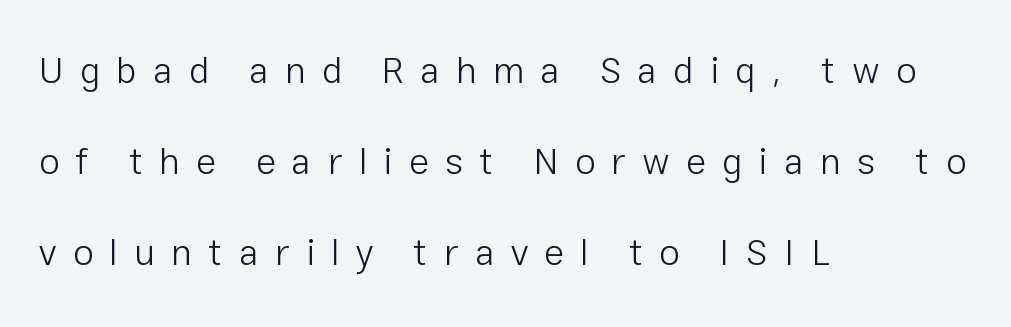
{"serif": "no", "italic": "no", "bold": "no", "weight": "light", "width": "normal", "stroke_contrast": "low", "x_height": "medium", "monospaced": "no", "underline": "no", "align": "left", "line_spacing": "loose", "line_spacing_ratio": 2.46, "letter_spacing": "wide", "letter_spacing_em": 0.44, "glyph_px": 37}
